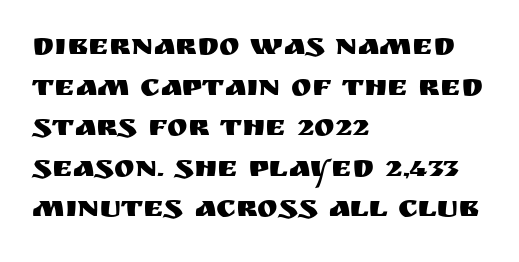
{"serif": "no", "italic": "no", "width": "normal", "stroke_contrast": "medium", "x_height": "large", "monospaced": "no", "underline": "no", "align": "left", "line_spacing": "normal", "line_spacing_ratio": 1.31, "letter_spacing": "normal", "letter_spacing_em": 0.0, "glyph_px": 31}
